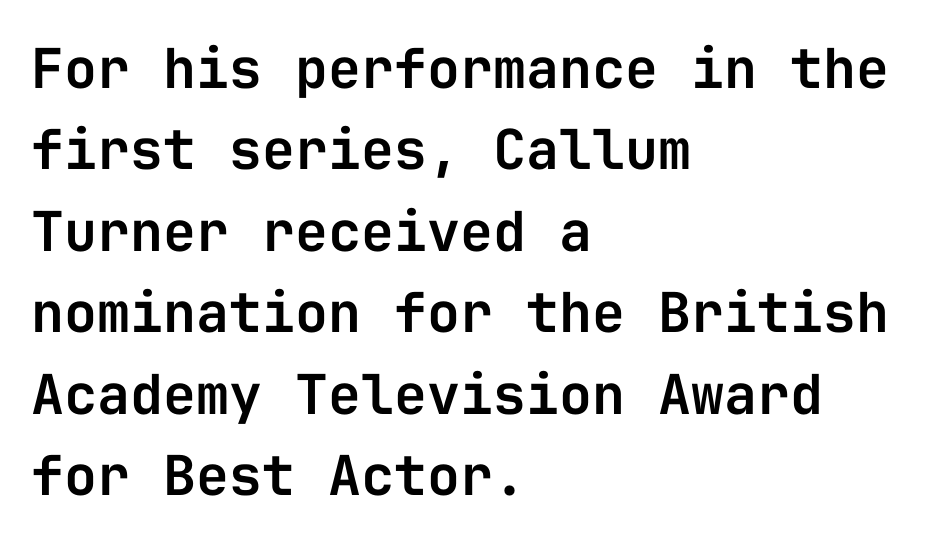
{"serif": "no", "italic": "no", "width": "normal", "stroke_contrast": "low", "x_height": "medium", "monospaced": "yes", "underline": "no", "align": "left", "line_spacing": "normal", "line_spacing_ratio": 1.48, "letter_spacing": "normal", "letter_spacing_em": 0.0, "glyph_px": 55}
